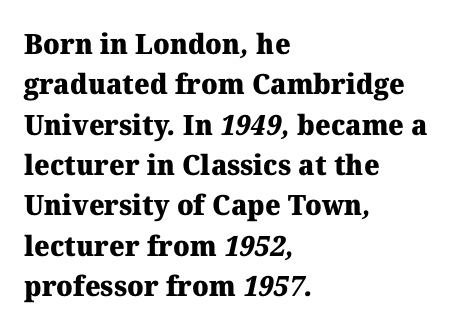
Q: Is the text bold? A: Yes.
Q: Is the typeface a serif or a sans-serif typeface? A: Serif.
Q: Is the text underlined? A: No.
Q: How is the paragraph aligned? A: Left-aligned.
Q: Is the spacing between letters normal or unusually wide? A: Normal.
Q: Is the spacing between lines tight, normal or loose? A: Normal.
Q: Width (condensed, normal, or wide)? A: Normal.
Q: Stroke contrast? A: Medium.
Q: x-height? A: Medium.
Q: Monospaced? A: No.
